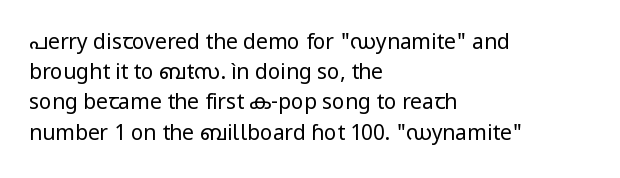
Regarding leading, the lines here are spaced in the standard way. Underline: absent. A classic flush-left, rag-right setting is used for this passage. Every character sits straight up, as roman type does.
